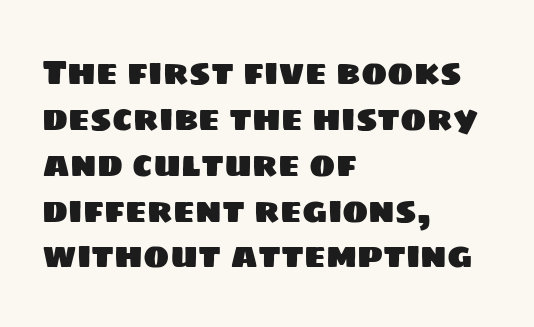
Q: Is the typeface a serif or a sans-serif typeface? A: Sans-serif.
Q: Is the text underlined? A: No.
Q: How is the paragraph aligned? A: Left-aligned.
Q: Is the spacing between letters normal or unusually wide? A: Normal.
Q: Is the spacing between lines tight, normal or loose? A: Normal.
Q: Width (condensed, normal, or wide)? A: Normal.
Q: Stroke contrast? A: Low.
Q: x-height? A: Large.
Q: Monospaced? A: No.
